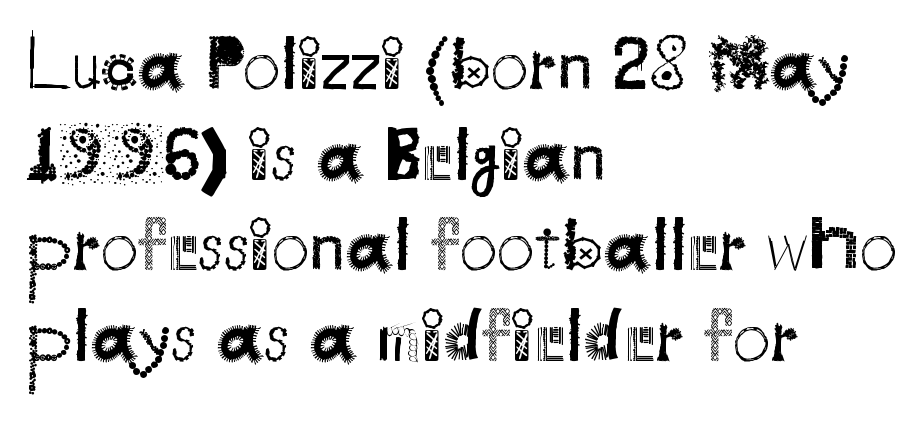
Q: Is the text bold? A: No.
Q: Is the text italic (slanted)? A: No, it is upright.
Q: Is the typeface a serif or a sans-serif typeface? A: Sans-serif.
Q: Is the text underlined? A: No.
Q: How is the paragraph aligned? A: Left-aligned.
Q: Is the spacing between letters normal or unusually wide? A: Normal.
Q: Width (condensed, normal, or wide)? A: Normal.
Q: Stroke contrast? A: Medium.
Q: x-height? A: Small.
Q: Monospaced? A: No.
